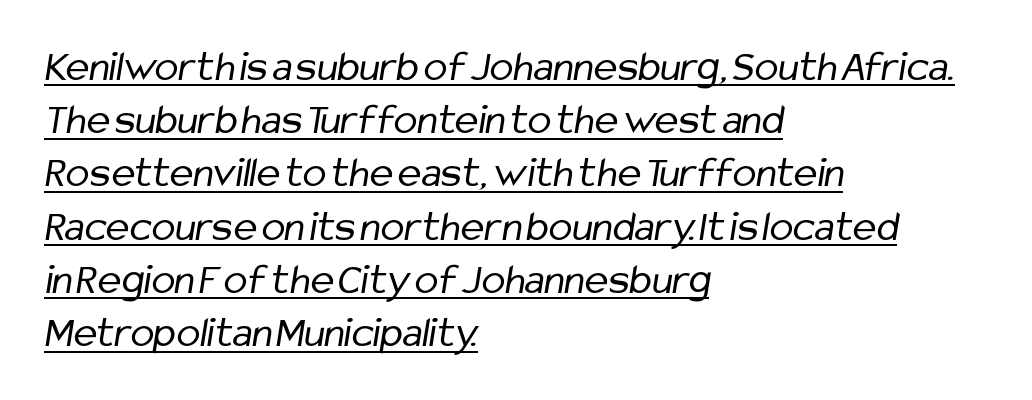
Q: Is the text bold? A: No.
Q: Is the typeface a serif or a sans-serif typeface? A: Sans-serif.
Q: Is the text underlined? A: Yes.
Q: How is the paragraph aligned? A: Left-aligned.
Q: Is the spacing between letters normal or unusually wide? A: Normal.
Q: Width (condensed, normal, or wide)? A: Condensed.
Q: Stroke contrast? A: Low.
Q: x-height? A: Medium.
Q: Monospaced? A: No.
